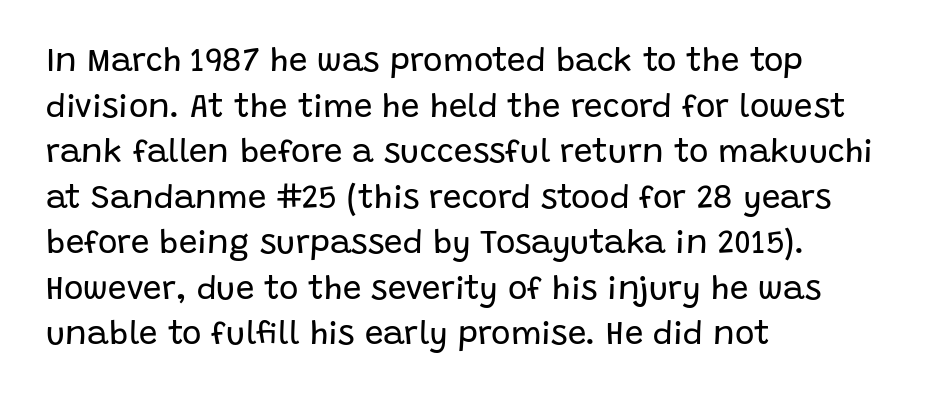
{"serif": "no", "italic": "no", "bold": "no", "weight": "regular", "width": "normal", "stroke_contrast": "low", "x_height": "large", "monospaced": "no", "underline": "no", "align": "left", "line_spacing": "normal", "line_spacing_ratio": 1.38, "letter_spacing": "normal", "letter_spacing_em": 0.0, "glyph_px": 33}
